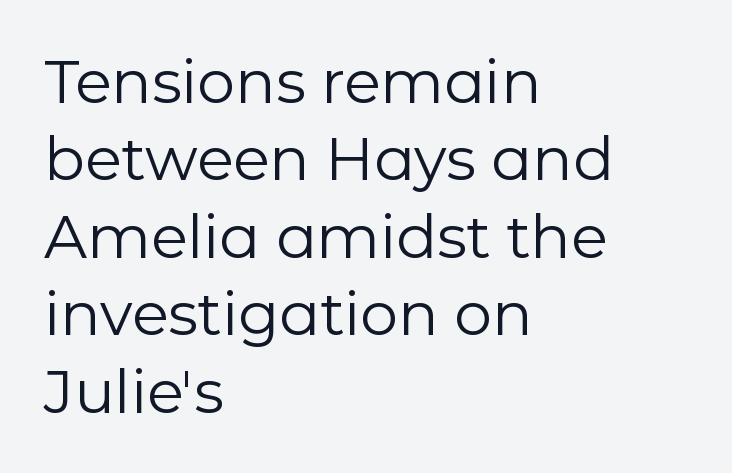
The rows are spaced the way most documents space them. The foot of each line stays bare and open. Where is the straight margin? On the left. Posture: vertical. No extra ink here — the face is not bold. The rendering uses natural spacing where letterforms have individual widths.
